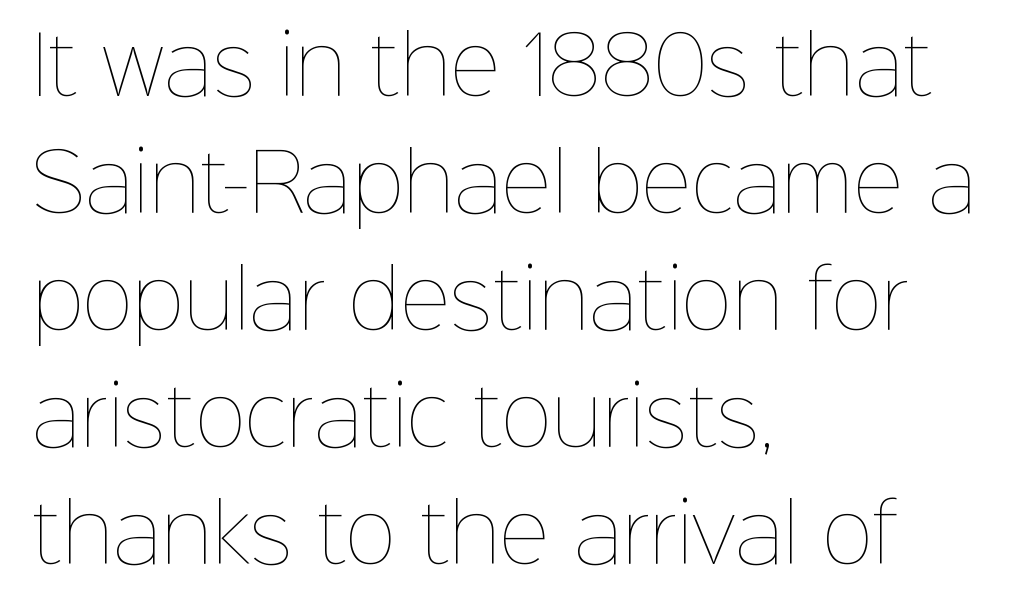
The typesetter chose a ragged-right arrangement here. Each new line begins a customary step beneath the previous one. This sample uses plain, unmodified letter spacing. Do the letters lean? They stand straight. Is the type heavy? It reads as light-to-regular instead.
